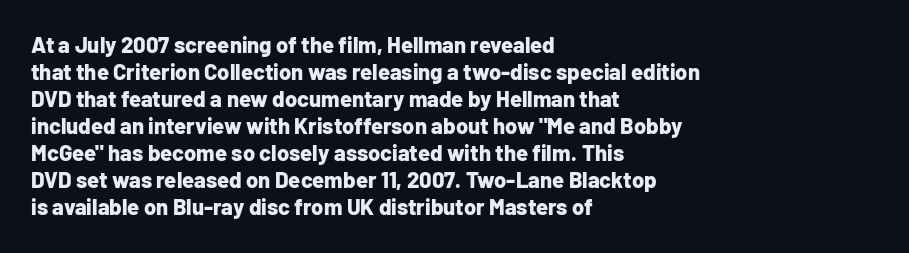
The setting favours the left margin, as ordinary paragraphs usually do. The strip under each line holds only bare page. Every letter is thick-stroked: bold, no question. In terms of posture, this sample is upright. Is the letter spacing exaggerated? No — it looks like the ordinary default.
